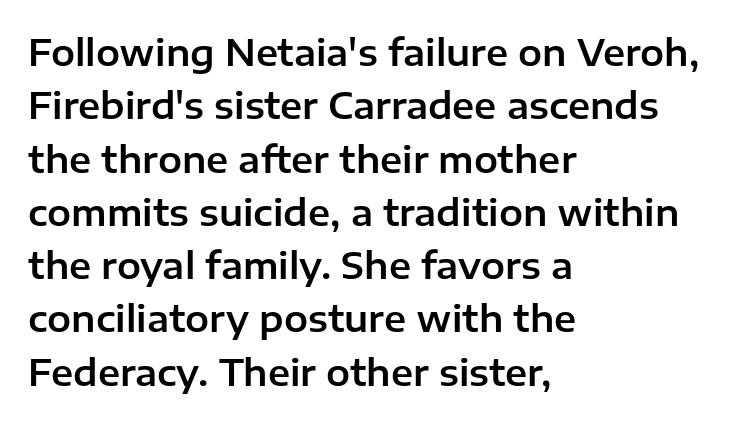
The image shows 36 px sans-serif type, upright; set left-aligned, normal line spacing (1.48x), normal letter spacing, not underlined; low stroke contrast and a medium x-height.
